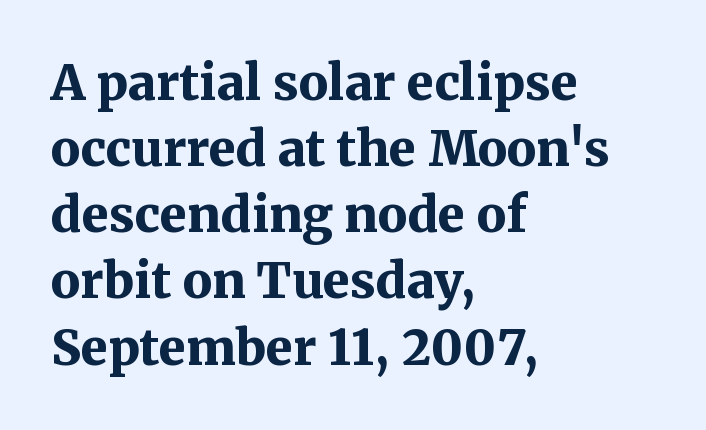
The image shows 49 px bold serif type, upright; set left-aligned, normal line spacing (1.35x), normal letter spacing, not underlined; medium stroke contrast and a medium x-height.
